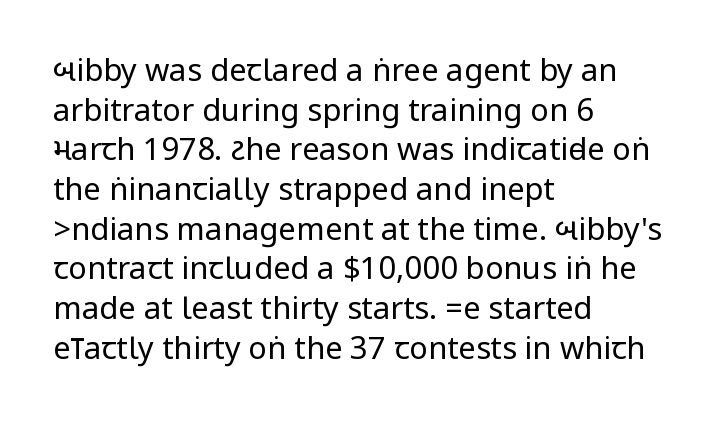
Compared with a centered layout, this one pins lines to the left instead. The zone under the glyphs is completely vacant. Is the letter spacing exaggerated? No — it looks like the ordinary default. The line-height multiplier appears to be the usual default. The face looks like a standard text weight, possibly lighter.
